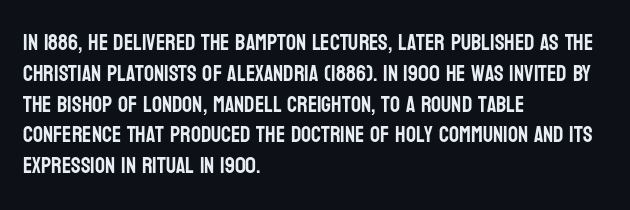
{"italic": "no", "underline": "no", "align": "left", "line_spacing": "normal", "line_spacing_ratio": 1.4, "letter_spacing": "normal", "letter_spacing_em": 0.0, "glyph_px": 22}
